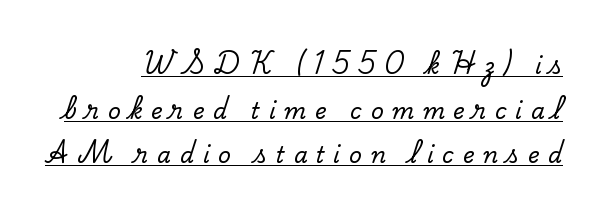
Q: Is the text italic (slanted)? A: Yes.
Q: Is the text underlined? A: Yes.
Q: Is the spacing between letters normal or unusually wide? A: Unusually wide.
Q: Is the spacing between lines tight, normal or loose? A: Loose.
